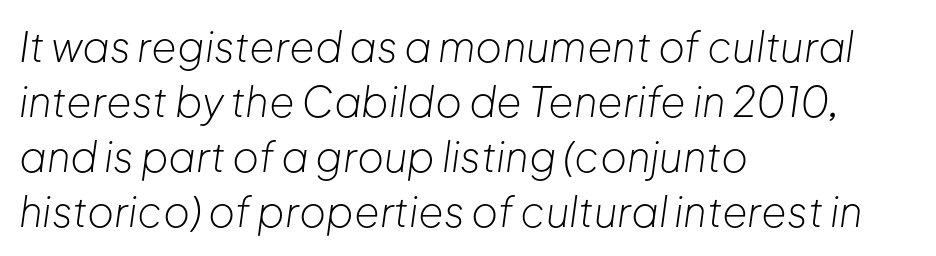
{"italic": "yes", "lean": "right", "slant_degrees": 8, "bold": "no", "weight": "light", "width": "normal", "stroke_contrast": "low", "x_height": "medium", "monospaced": "no", "underline": "no", "align": "left", "line_spacing": "normal", "line_spacing_ratio": 1.34, "letter_spacing": "normal", "letter_spacing_em": 0.0, "glyph_px": 41}
